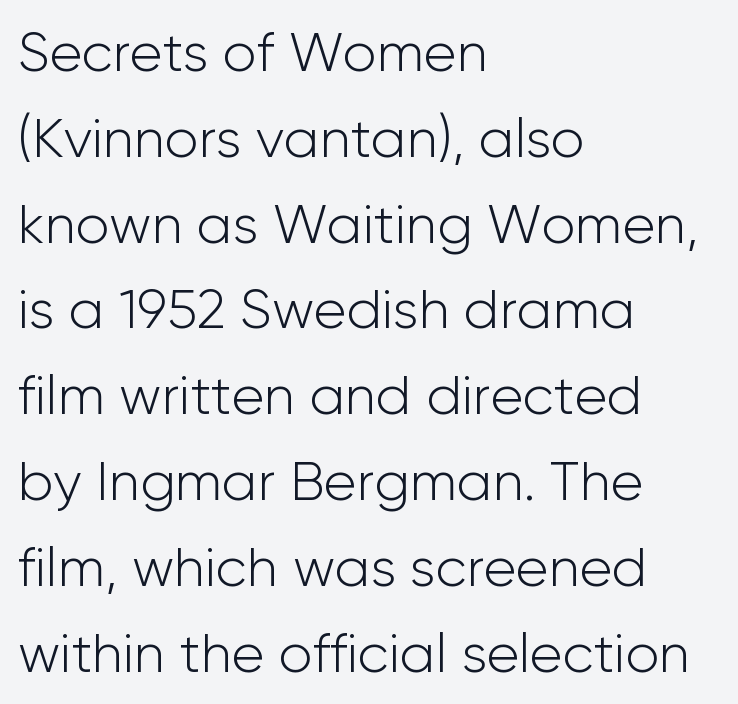
The image shows 55 px light sans-serif type, upright; set left-aligned, normal line spacing (1.56x), normal letter spacing, not underlined; low stroke contrast and a medium x-height.
